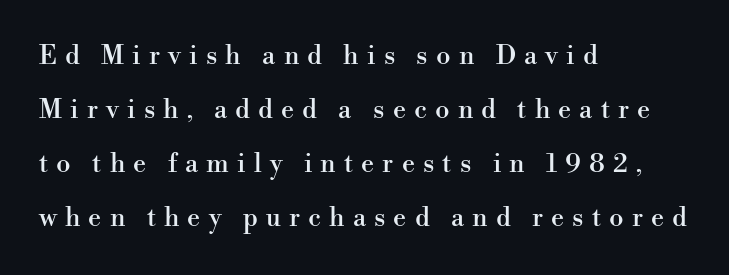
{"italic": "no", "underline": "no", "align": "left", "line_spacing": "loose", "line_spacing_ratio": 2.08, "letter_spacing": "wide", "letter_spacing_em": 0.31, "glyph_px": 26}
